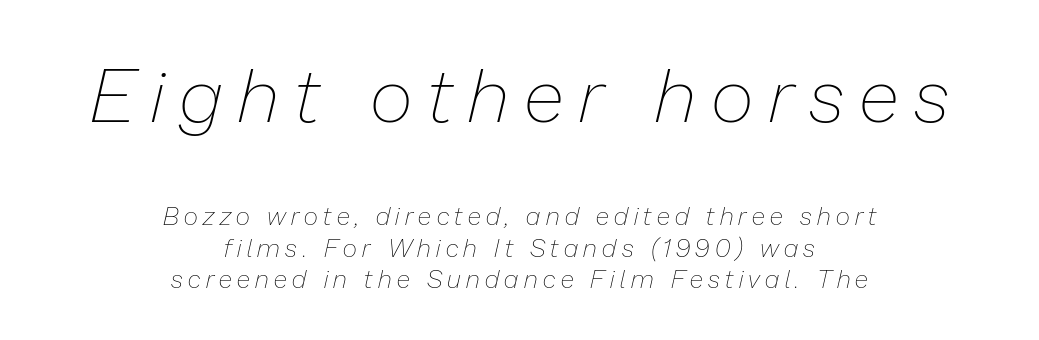
The image shows 75 px thin type, italic (leaning right); set centered, normal line spacing (1.26x), unusually wide letter spacing (+0.22 em), not underlined; the first (top) block is 3.0x larger; low stroke contrast and a medium x-height.
